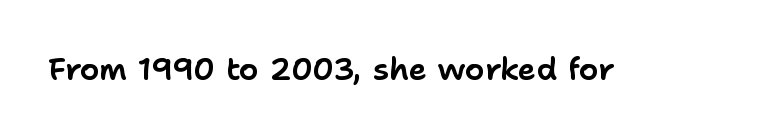
Italic? Not at all — the glyphs are vertical. Descender tails drop into unmarked territory. The glyphs in this specimen are sans serif. Spacing between characters is what you'd get straight out of the box.
